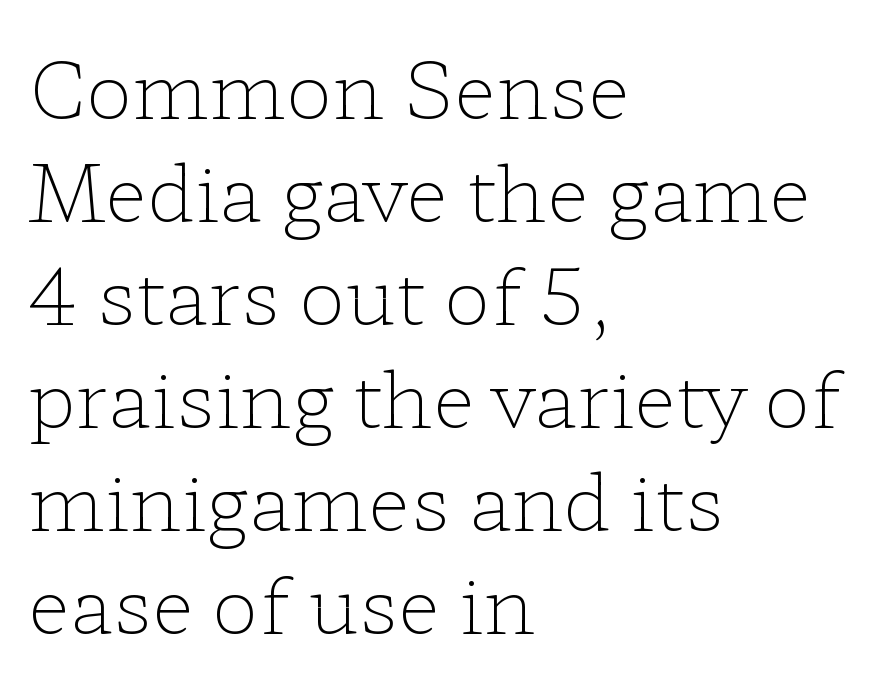
The image shows 78 px light, wide serif type, upright; set left-aligned, normal line spacing (1.32x), normal letter spacing, not underlined; low stroke contrast and a medium x-height.
